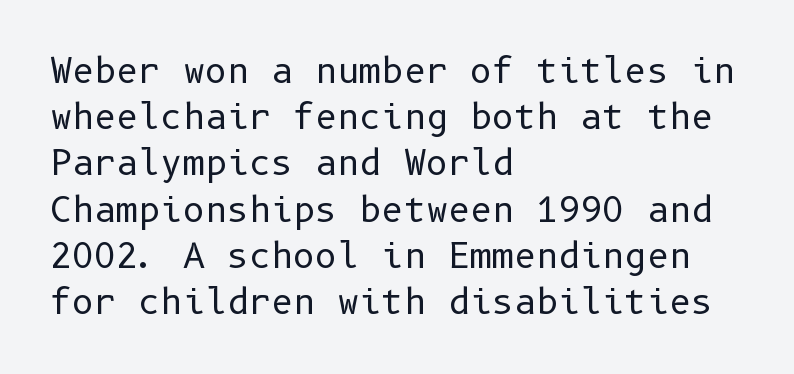
{"serif": "no", "italic": "no", "bold": "no", "weight": "regular", "width": "normal", "stroke_contrast": "low", "x_height": "medium", "underline": "no", "align": "left", "line_spacing": "normal", "line_spacing_ratio": 1.36, "letter_spacing": "normal", "letter_spacing_em": 0.0, "glyph_px": 34}
